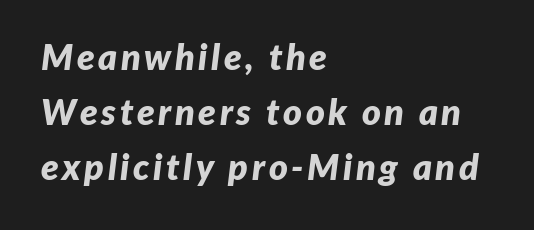
The axis of the letterforms is tilted away from vertical. Weight check: bold — yes, fully. A normal amount of white space separates one row of letters from the next. Lines of text with bare space underneath. Spacing verdict: proportional, widths tailored to each character. The lines are quadded left.
